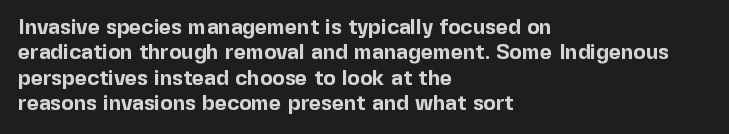
The image shows 21 px bold type, upright; set left-aligned, line spacing 1.21x, normal letter spacing, not underlined.
